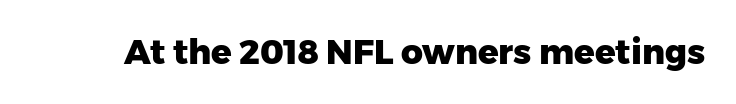
{"serif": "no", "italic": "no", "bold": "yes", "weight": "heavy", "width": "normal", "stroke_contrast": "low", "x_height": "medium", "monospaced": "no", "underline": "no", "letter_spacing": "normal", "letter_spacing_em": 0.0, "glyph_px": 34}
